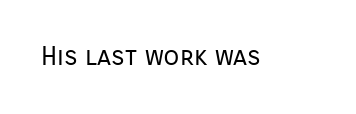
The image shows 26 px text type, upright; set normal letter spacing, not underlined.
